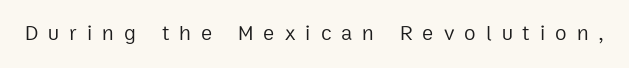
Caption: expanded tracking, letters set apart. Weight class: somewhere from thin through regular. A bare baseline throughout the passage. Designer's note — italics off, roman on.
